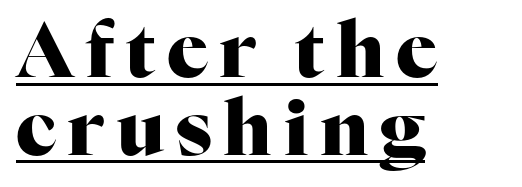
Summary of vertical rhythm: compact, with narrow interline spacing. Varying glyph widths throughout — classic text-font behaviour. Do the letters lean? They stand straight. What kind of face is this? One with serifs.
